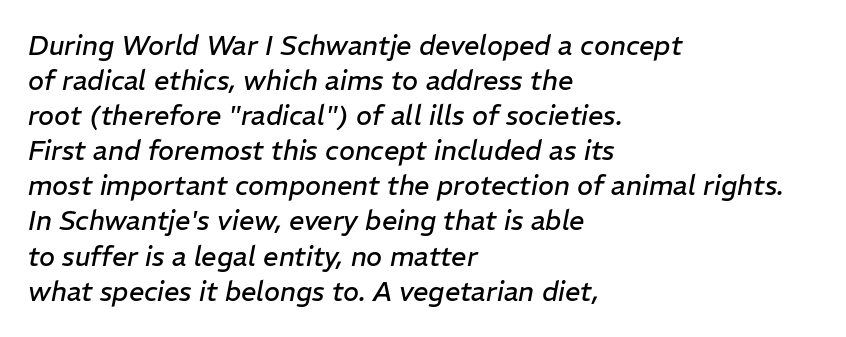
Q: Is the text bold? A: No.
Q: Is the text italic (slanted)? A: Yes, it leans right by about 11 degrees.
Q: Is the text underlined? A: No.
Q: How is the paragraph aligned? A: Left-aligned.
Q: Is the spacing between letters normal or unusually wide? A: Normal.
Q: Is the spacing between lines tight, normal or loose? A: Normal.
